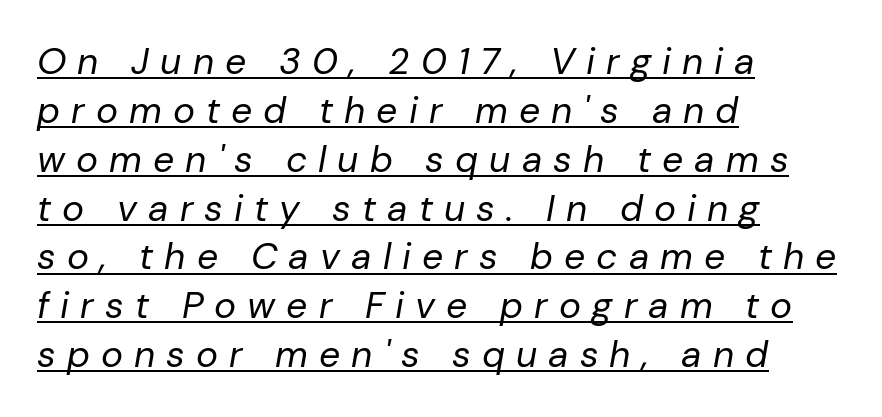
Look at the tracking — it's clearly loosened, letters drifting apart. Notice how the stems are inclined rather than vertical — that's the hallmark of italics. The rendered words wear a rule along their underside. Unbolded letterforms with no extra heft. Varying glyph widths throughout — classic text-font behaviour. The rendering anchors every line to the left-hand side.
